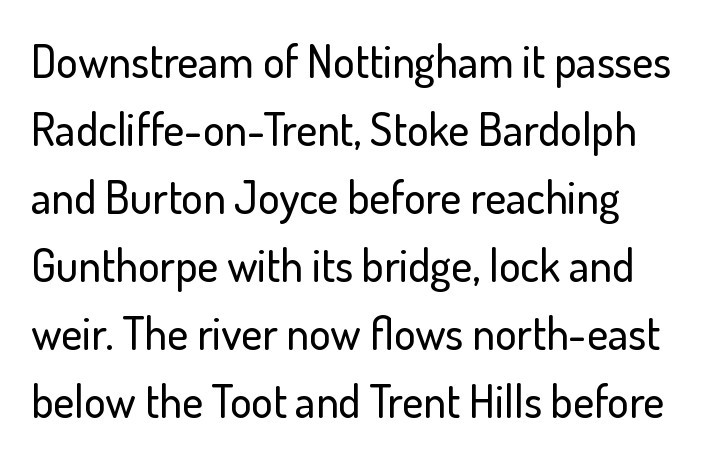
Notice how the passage keeps a crisp vertical edge on the left only. If you measured baseline to baseline, you'd find a middling distance. This is sans-serif lettering, the kind often seen on screens and signage. In terms of letterspacing, this is plain default setting. Quick note: not italic, upright.
